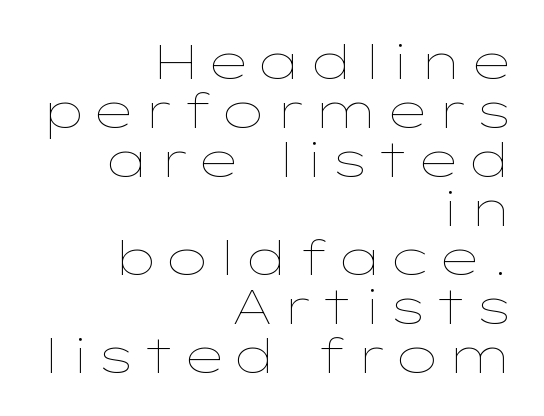
The paragraph has a hard right edge and a soft left edge. Here the designer chose a conventional face with non-uniform glyph widths. The specimen omits any rule beneath the text block's lines. No extra ink here — the face is not bold.
